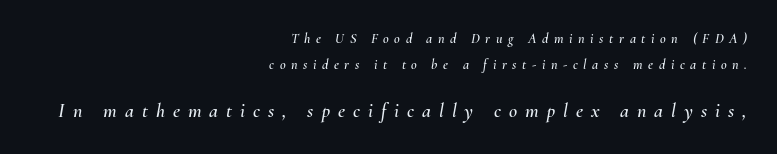
The image shows 20 px text type, italic (leaning right); set right-aligned, line spacing 1.86x, unusually wide letter spacing (+0.4 em), not underlined; the second (bottom) block is 1.43x larger.
